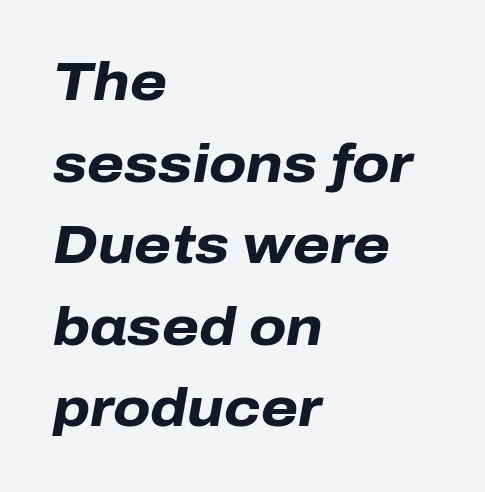
Here the glyphs are tracked normally, forming tight word shapes. This is oblique type, the kind used for emphasis or titles. If you measured baseline to baseline, you'd find a middling distance. Summary of weight: heavy, a full bold.
